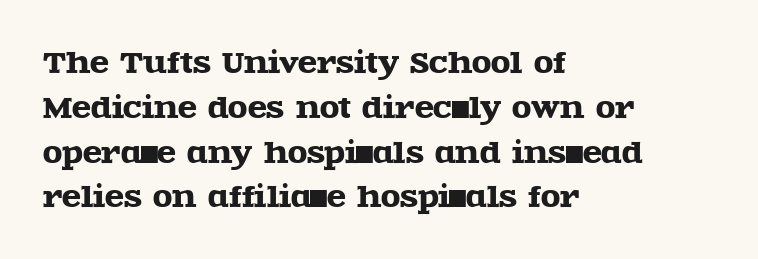
The image shows 28 px wide serif type, upright; set left-aligned, normal line spacing (1.6x), normal letter spacing, not underlined; a large x-height.
